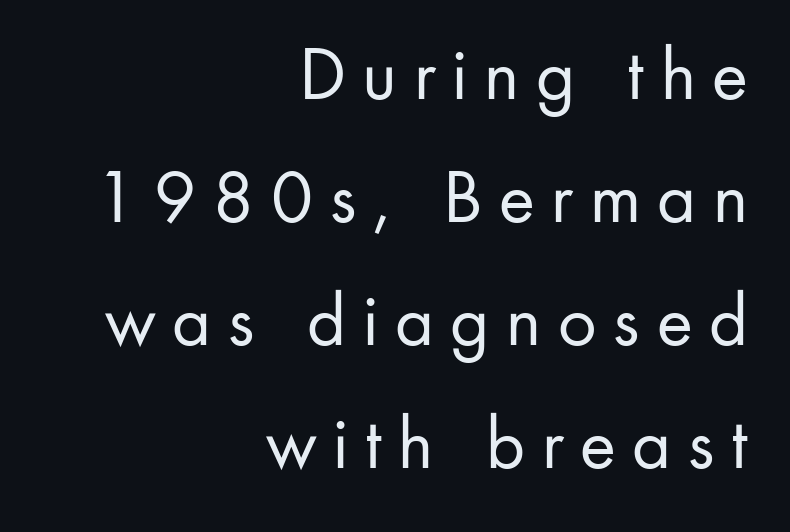
Q: Is the text bold? A: No.
Q: Is the text italic (slanted)? A: No, it is upright.
Q: Is the typeface a serif or a sans-serif typeface? A: Sans-serif.
Q: Is the text underlined? A: No.
Q: How is the paragraph aligned? A: Right-aligned.
Q: Is the spacing between letters normal or unusually wide? A: Unusually wide.
Q: Is the spacing between lines tight, normal or loose? A: Normal.
Q: Width (condensed, normal, or wide)? A: Normal.
Q: Stroke contrast? A: Low.
Q: x-height? A: Small.
Q: Monospaced? A: No.
